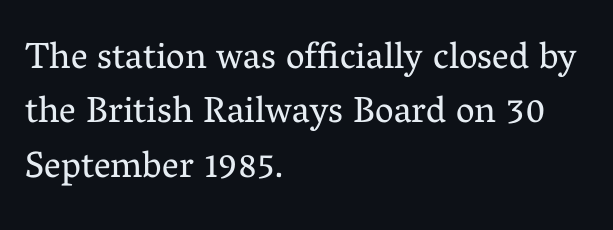
Q: Is the text bold? A: No.
Q: Is the text italic (slanted)? A: No, it is upright.
Q: Is the typeface a serif or a sans-serif typeface? A: Serif.
Q: Is the text underlined? A: No.
Q: How is the paragraph aligned? A: Left-aligned.
Q: Is the spacing between letters normal or unusually wide? A: Normal.
Q: Is the spacing between lines tight, normal or loose? A: Normal.
Q: Width (condensed, normal, or wide)? A: Normal.
Q: Stroke contrast? A: Medium.
Q: x-height? A: Medium.
Q: Monospaced? A: No.
